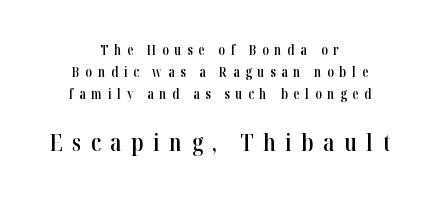
{"italic": "no", "bold": "semi", "underline": "no", "align": "center", "line_spacing": "normal", "line_spacing_ratio": 1.56, "letter_spacing": "wide", "letter_spacing_em": 0.4, "larger_block": "second", "size_ratio": 1.71, "glyph_px": 24}
